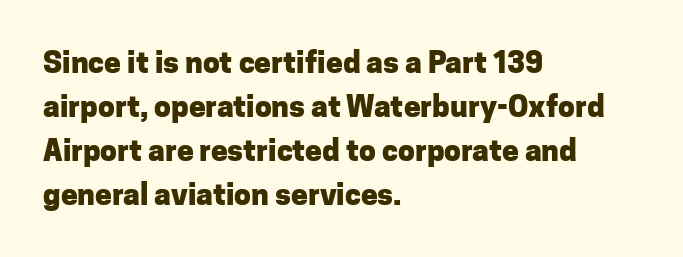
{"serif": "no", "italic": "no", "bold": "yes", "weight": "heavy", "width": "normal", "stroke_contrast": "low", "x_height": "medium", "monospaced": "no", "underline": "no", "align": "left", "line_spacing": "normal", "line_spacing_ratio": 1.47, "letter_spacing": "normal", "letter_spacing_em": 0.0, "glyph_px": 30}
